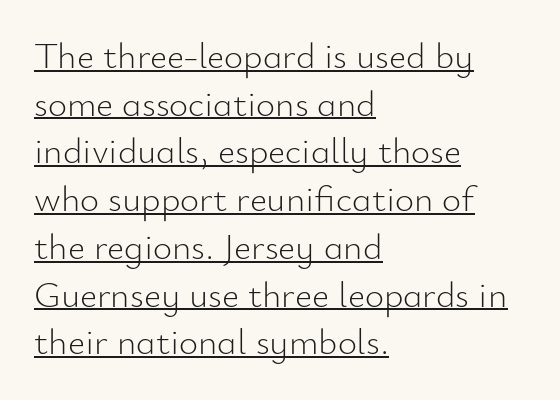
Heft: none added — not bold. You can tell it's not italic because the verticals are truly vertical. Proportional: the letters do not fall into vertical columns. The typesetter has applied underlining to the passage shown. The vertical gap from one line to the next is medium.
